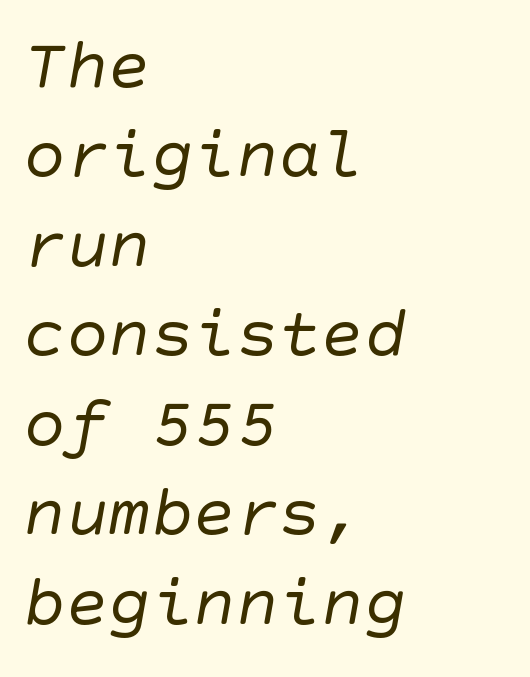
Q: Is the text bold? A: No.
Q: Is the typeface a serif or a sans-serif typeface? A: Sans-serif.
Q: Is the text underlined? A: No.
Q: How is the paragraph aligned? A: Left-aligned.
Q: Is the spacing between letters normal or unusually wide? A: Normal.
Q: Is the spacing between lines tight, normal or loose? A: Normal.
Q: Width (condensed, normal, or wide)? A: Normal.
Q: Stroke contrast? A: Low.
Q: x-height? A: Large.
